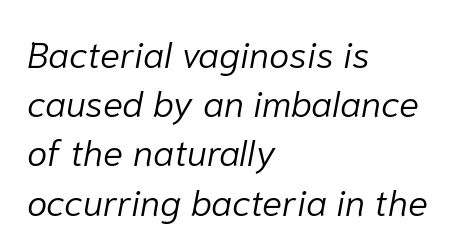
{"italic": "yes", "lean": "right", "slant_degrees": 10, "bold": "no", "weight": "light", "width": "normal", "stroke_contrast": "low", "x_height": "medium", "monospaced": "no", "underline": "no", "align": "left", "line_spacing": "normal", "line_spacing_ratio": 1.33, "letter_spacing": "normal", "letter_spacing_em": 0.0, "glyph_px": 37}
